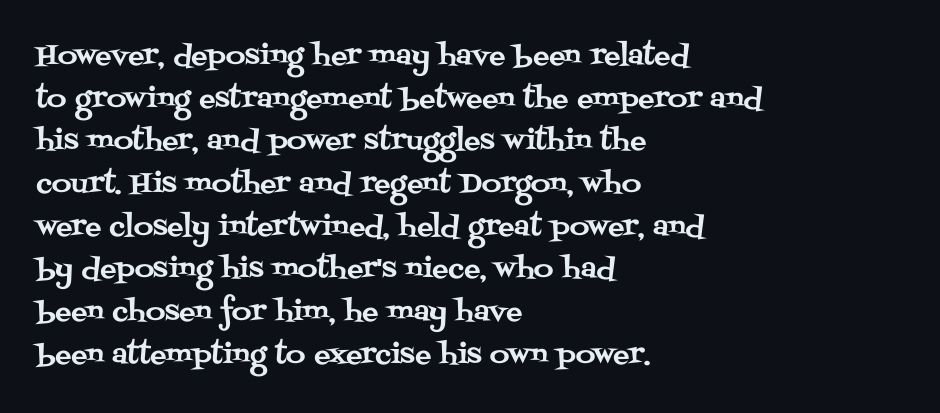
The words here are not underlined. Upright lettering throughout. This rendering leaves character spacing at its baseline value. These lines stack with their left ends in a neat column. Vertical spacing — default.
